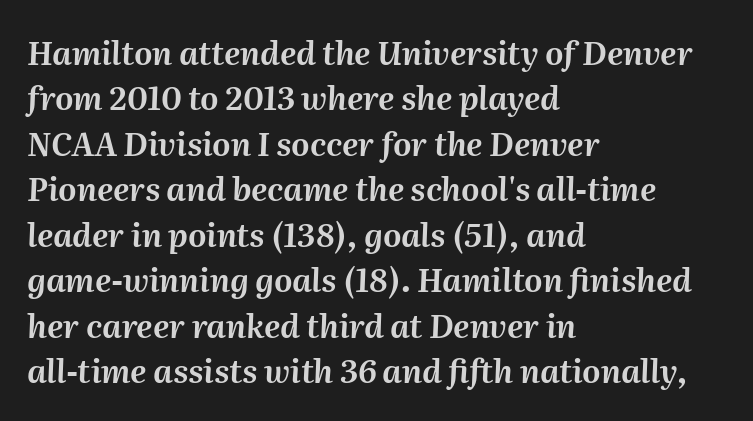
Q: Is the text italic (slanted)? A: Yes, it leans right by about 2 degrees.
Q: Is the text underlined? A: No.
Q: How is the paragraph aligned? A: Left-aligned.
Q: Is the spacing between letters normal or unusually wide? A: Normal.
Q: Is the spacing between lines tight, normal or loose? A: Normal.
Q: Width (condensed, normal, or wide)? A: Normal.
Q: Stroke contrast? A: Medium.
Q: x-height? A: Medium.
Q: Monospaced? A: No.
